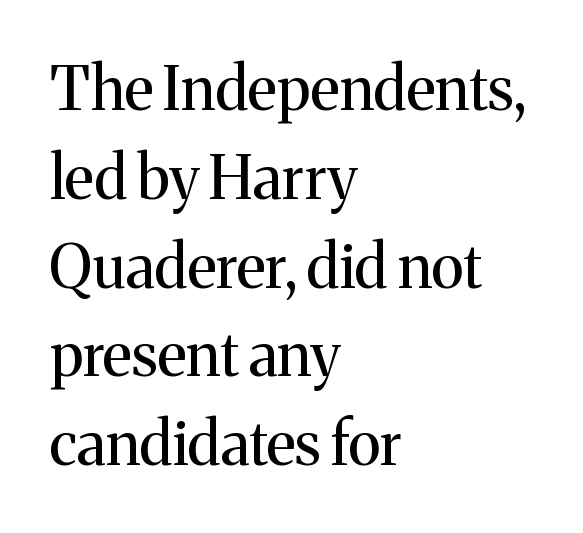
{"serif": "yes", "italic": "no", "bold": "no", "weight": "regular", "width": "normal", "stroke_contrast": "medium", "x_height": "medium", "monospaced": "no", "underline": "no", "align": "left", "line_spacing": "normal", "line_spacing_ratio": 1.48, "letter_spacing": "normal", "letter_spacing_em": 0.0, "glyph_px": 60}
